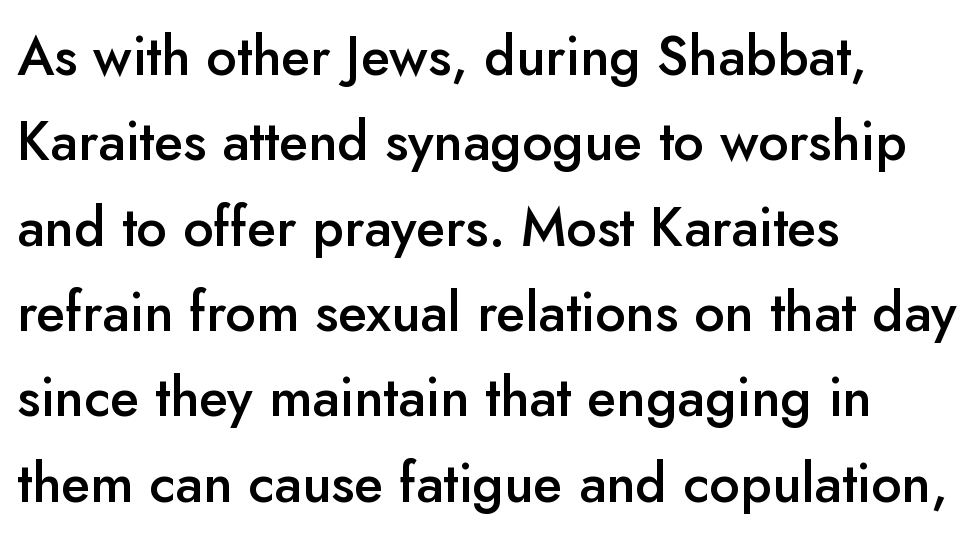
Q: Is the text bold? A: Semi-bold.
Q: Is the text italic (slanted)? A: No, it is upright.
Q: Is the typeface a serif or a sans-serif typeface? A: Sans-serif.
Q: Is the text underlined? A: No.
Q: How is the paragraph aligned? A: Left-aligned.
Q: Is the spacing between letters normal or unusually wide? A: Normal.
Q: Is the spacing between lines tight, normal or loose? A: Normal.
Q: Width (condensed, normal, or wide)? A: Normal.
Q: Stroke contrast? A: Low.
Q: x-height? A: Small.
Q: Monospaced? A: No.
